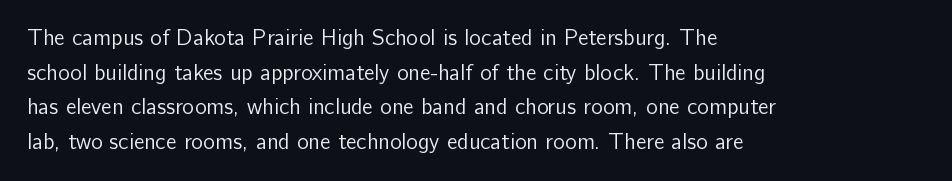
{"italic": "no", "bold": "no", "underline": "no", "align": "left", "line_spacing": "normal", "line_spacing_ratio": 1.57, "letter_spacing": "normal", "letter_spacing_em": 0.0, "glyph_px": 22}
